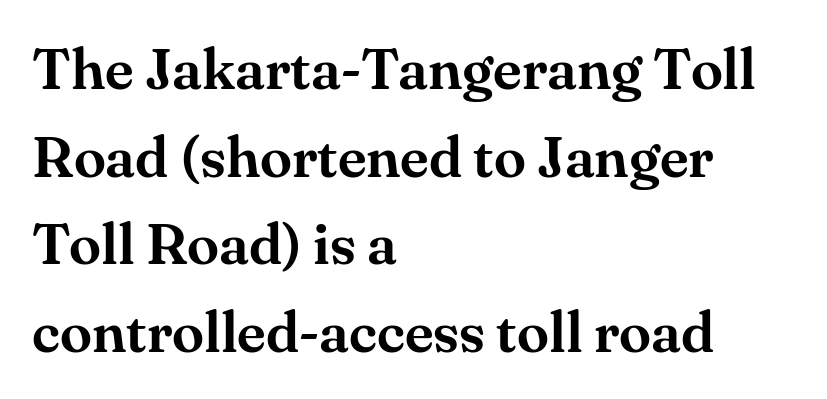
The image shows 58 px serif type, upright; set left-aligned, normal line spacing (1.51x), normal letter spacing, not underlined; medium stroke contrast and a small x-height.
